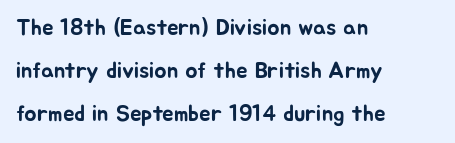
{"italic": "no", "underline": "no", "align": "left", "line_spacing_ratio": 1.88, "letter_spacing": "normal", "letter_spacing_em": 0.0, "glyph_px": 23}
